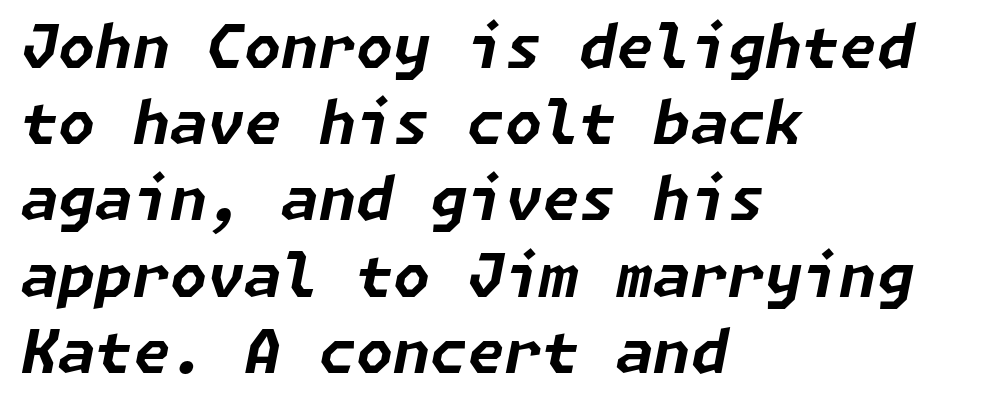
The image shows 60 px bold type, italic (leaning right); set left-aligned, normal line spacing (1.27x), normal letter spacing, not underlined; low stroke contrast and a medium x-height.
